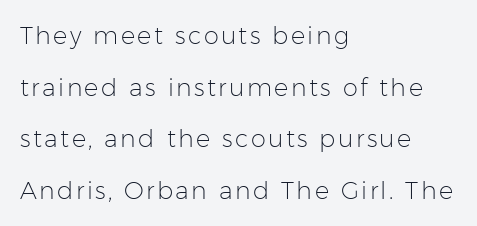
{"italic": "no", "bold": "no", "underline": "no", "align": "left", "line_spacing": "loose", "line_spacing_ratio": 2.15, "glyph_px": 24}
